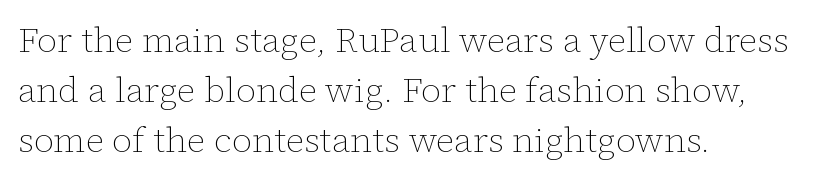
Q: Is the text bold? A: No.
Q: Is the text italic (slanted)? A: No, it is upright.
Q: Is the text underlined? A: No.
Q: How is the paragraph aligned? A: Left-aligned.
Q: Is the spacing between letters normal or unusually wide? A: Normal.
Q: Is the spacing between lines tight, normal or loose? A: Normal.
Q: Width (condensed, normal, or wide)? A: Normal.
Q: Stroke contrast? A: Low.
Q: x-height? A: Medium.
Q: Monospaced? A: No.
